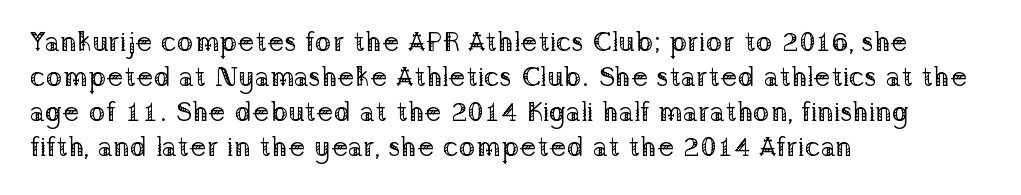
The image shows 28 px regular-weight serif type, upright; set left-aligned, normal line spacing (1.25x), normal letter spacing, not underlined; low stroke contrast and a medium x-height.
